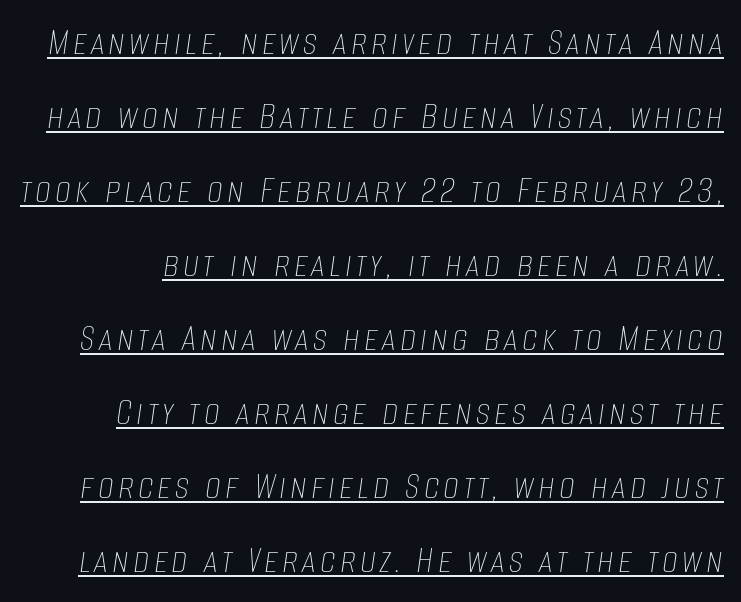
Q: Is the text bold? A: No.
Q: Is the text italic (slanted)? A: Yes, it leans right by about 8 degrees.
Q: Is the text underlined? A: Yes.
Q: Width (condensed, normal, or wide)? A: Condensed.
Q: Stroke contrast? A: Low.
Q: x-height? A: Large.
Q: Monospaced? A: No.
